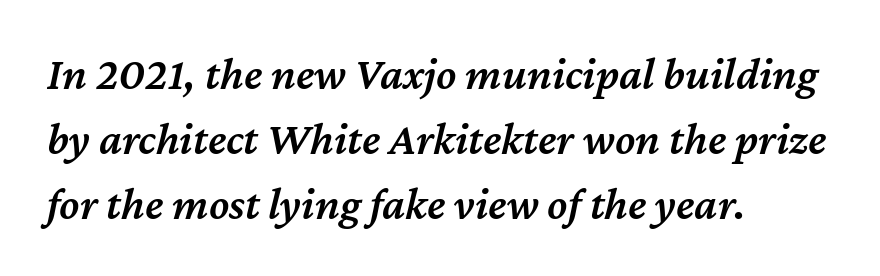
Q: Is the text bold? A: Semi-bold.
Q: Is the text italic (slanted)? A: Yes, it leans right by about 12 degrees.
Q: Is the text underlined? A: No.
Q: How is the paragraph aligned? A: Left-aligned.
Q: Is the spacing between letters normal or unusually wide? A: Normal.
Q: Is the spacing between lines tight, normal or loose? A: Normal.
Q: Width (condensed, normal, or wide)? A: Normal.
Q: Stroke contrast? A: Medium.
Q: x-height? A: Medium.
Q: Monospaced? A: No.
